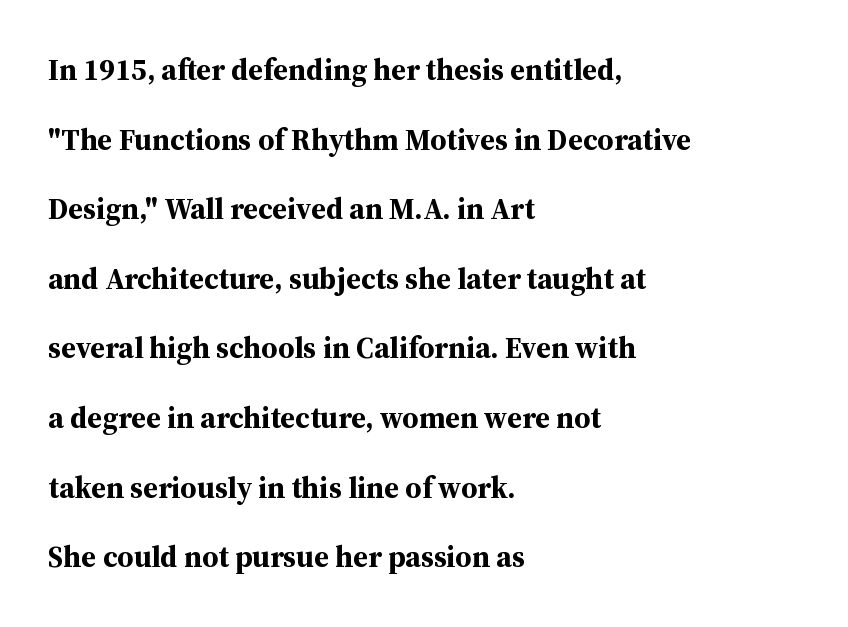
{"serif": "yes", "italic": "no", "bold": "yes", "weight": "bold", "width": "normal", "stroke_contrast": "medium", "x_height": "medium", "monospaced": "no", "underline": "no", "align": "left", "line_spacing": "loose", "line_spacing_ratio": 2.32, "letter_spacing": "normal", "letter_spacing_em": 0.0, "glyph_px": 30}
